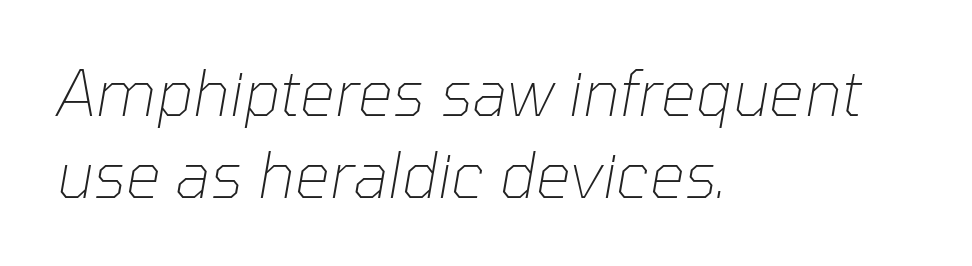
The passage shown is not underscored anywhere. Character widths vary here, with narrow letters taking less room than wide ones. A student would call this left alignment; a typographer would say flush left, rag right. Weight: in the light-to-regular range. Observe the lean: these are italic letterforms.
